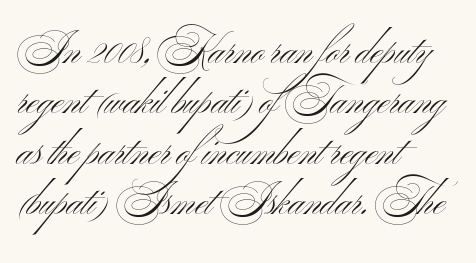
The image shows 39 px light, wide sans-serif type; set left-aligned, normal line spacing (1.29x), normal letter spacing, not underlined; medium stroke contrast and a small x-height.
